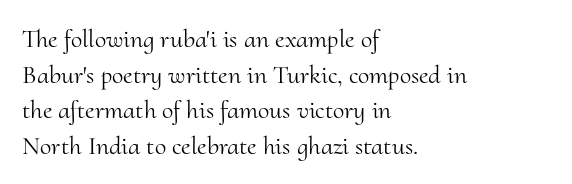
Q: Is the text bold? A: No.
Q: Is the text italic (slanted)? A: No, it is upright.
Q: Is the text underlined? A: No.
Q: How is the paragraph aligned? A: Left-aligned.
Q: Is the spacing between letters normal or unusually wide? A: Normal.
Q: Is the spacing between lines tight, normal or loose? A: Normal.
